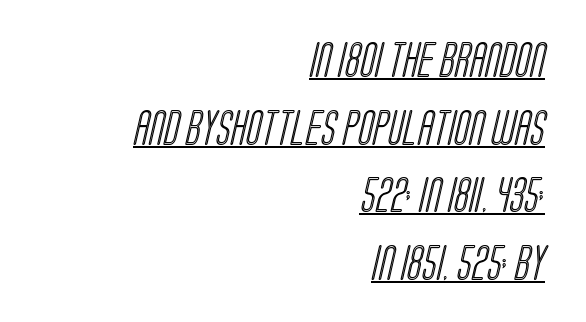
The image shows 35 px condensed type; set right-aligned, loose line spacing (1.93x), normal letter spacing, underlined; a large x-height.
